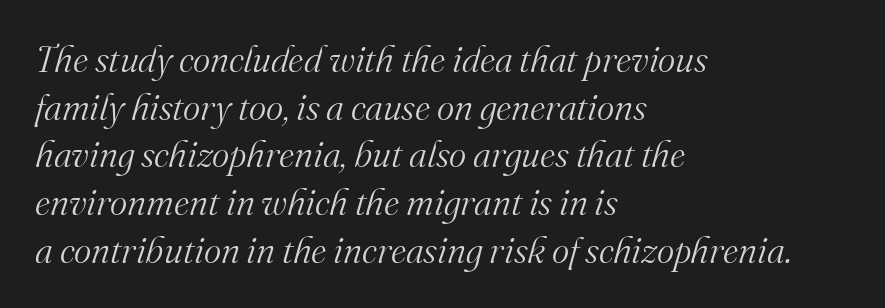
The line-height multiplier appears to be the usual default. The lines in this sample share a left origin and differ only in where they stop. In terms of letterspacing, this is plain default setting. Compared with a typical body face, this is equally light or lighter still.
